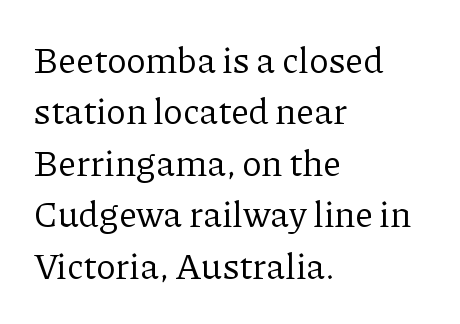
The image shows 36 px regular-weight serif type, upright; set left-aligned, normal line spacing (1.43x), normal letter spacing, not underlined; low stroke contrast and a medium x-height.
